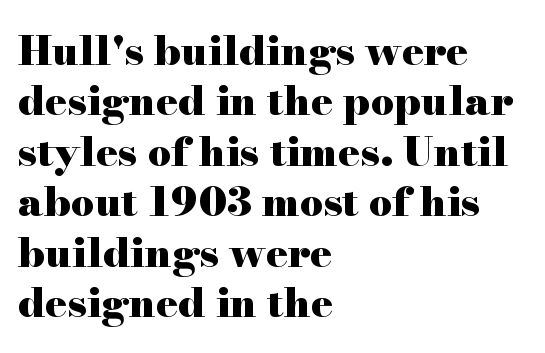
Q: Is the text bold? A: Yes.
Q: Is the text italic (slanted)? A: No, it is upright.
Q: Is the typeface a serif or a sans-serif typeface? A: Serif.
Q: Is the text underlined? A: No.
Q: How is the paragraph aligned? A: Left-aligned.
Q: Is the spacing between letters normal or unusually wide? A: Normal.
Q: Width (condensed, normal, or wide)? A: Wide.
Q: Stroke contrast? A: High.
Q: x-height? A: Small.
Q: Monospaced? A: No.
